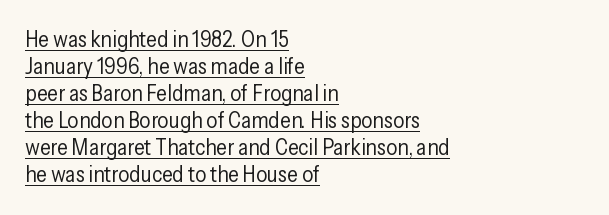
{"italic": "no", "bold": "no", "underline": "yes", "align": "left", "line_spacing_ratio": 1.23, "letter_spacing": "normal", "letter_spacing_em": 0.0, "glyph_px": 22}
